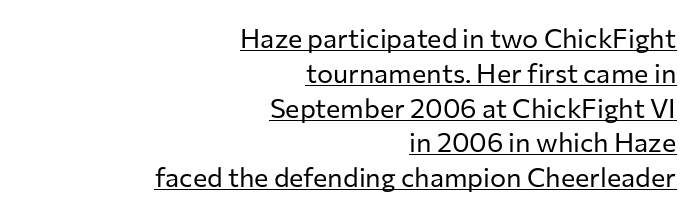
There is no visible air inserted between adjacent glyphs. Line spacing here is normal. This sample uses an upright cut, with every glyph sitting square on the baseline. The passage shown is underscored from start to finish.
